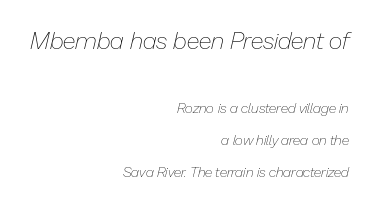
{"italic": "yes", "lean": "right", "slant_degrees": 13, "bold": "no", "underline": "no", "align": "right", "line_spacing": "loose", "line_spacing_ratio": 2.28, "letter_spacing": "normal", "letter_spacing_em": 0.0, "larger_block": "first", "size_ratio": 1.71, "glyph_px": 24}
